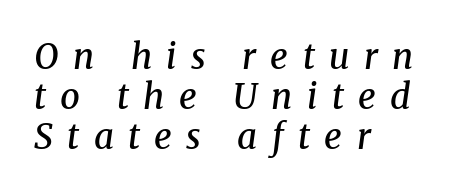
{"serif": "yes", "italic": "yes", "lean": "right", "slant_degrees": 8, "bold": "semi", "weight": "semibold", "width": "normal", "stroke_contrast": "medium", "x_height": "medium", "monospaced": "no", "underline": "no", "align": "left", "line_spacing": "tight", "line_spacing_ratio": 1.14, "letter_spacing": "wide", "letter_spacing_em": 0.41, "glyph_px": 35}
